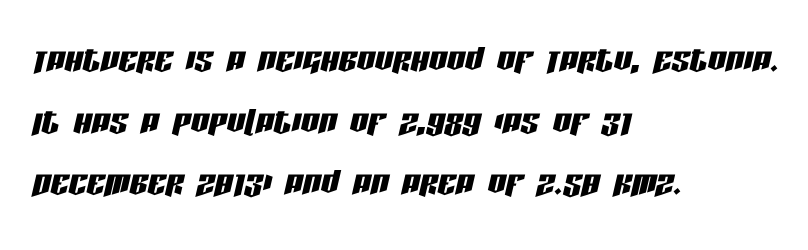
Q: Is the text italic (slanted)? A: Yes, it leans right by about 13 degrees.
Q: Is the text underlined? A: No.
Q: How is the paragraph aligned? A: Left-aligned.
Q: Is the spacing between letters normal or unusually wide? A: Normal.
Q: Is the spacing between lines tight, normal or loose? A: Normal.
Q: Width (condensed, normal, or wide)? A: Condensed.
Q: Stroke contrast? A: Low.
Q: x-height? A: Large.
Q: Monospaced? A: No.
